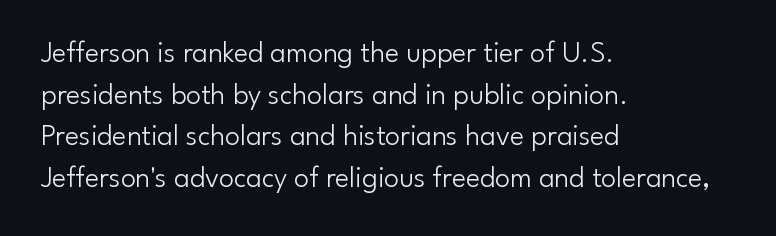
{"serif": "no", "italic": "no", "bold": "no", "weight": "light", "width": "normal", "stroke_contrast": "low", "x_height": "small", "monospaced": "no", "underline": "no", "align": "left", "line_spacing": "normal", "line_spacing_ratio": 1.39, "letter_spacing": "normal", "letter_spacing_em": 0.0, "glyph_px": 30}
